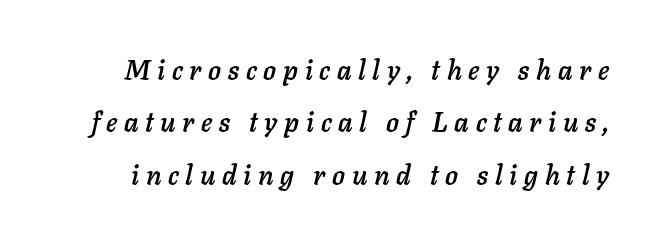
Underlining? Definitely not there. A typesetter would mark this as italic. Compared with typical paragraphs, the rows here are farther apart. Each word looks stretched out because of the extra space between its letters.
